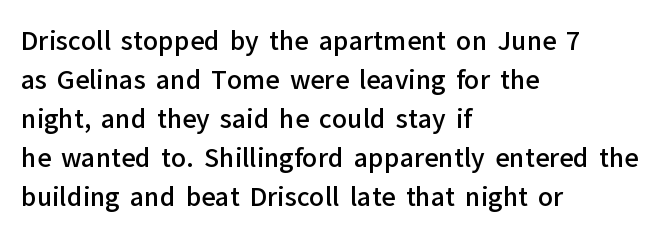
Nope, not italic — everything's standing straight. Semibold letterforms, between regular and bold. A typesetter would call this leading conventional body-copy spacing. Any mark beneath the type? The region is blank. The rendering anchors every line to the left-hand side. Letter spacing: default.
